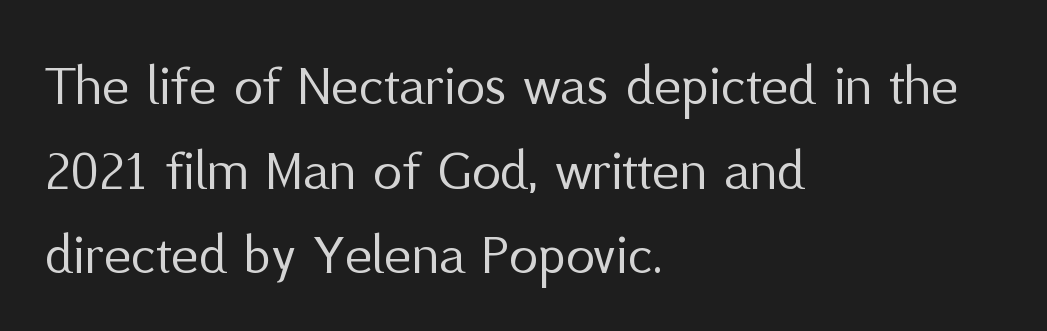
{"serif": "no", "italic": "no", "bold": "no", "weight": "regular", "width": "normal", "stroke_contrast": "medium", "x_height": "medium", "monospaced": "no", "underline": "no", "align": "left", "line_spacing": "normal", "line_spacing_ratio": 1.46, "letter_spacing": "normal", "letter_spacing_em": 0.0, "glyph_px": 58}
